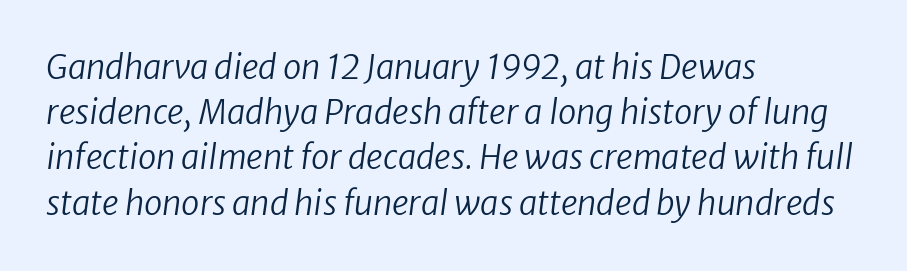
The designer left line spacing at the default. Weight class: somewhere from thin through regular. In terms of letterspacing, this is plain default setting. Underlining? Definitely not there. The glyphs look as if they've been sheared to an angle. Do the characters align in a grid? No, the font is proportional.
